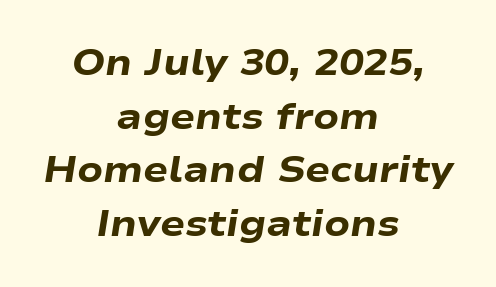
The image shows 37 px heavy, wide type, italic (leaning right); set centered, normal line spacing (1.45x), normal letter spacing, not underlined; low stroke contrast and a medium x-height.
